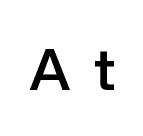
The image shows 57 px semibold sans-serif type, upright; set unusually wide letter spacing (+0.41 em), not underlined; low stroke contrast and a medium x-height.
